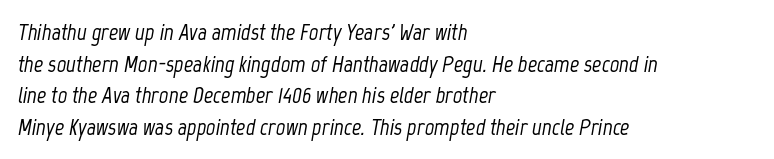
{"italic": "yes", "lean": "right", "slant_degrees": 12, "underline": "no", "align": "left", "line_spacing": "normal", "line_spacing_ratio": 1.37, "letter_spacing": "normal", "letter_spacing_em": 0.0, "glyph_px": 23}
